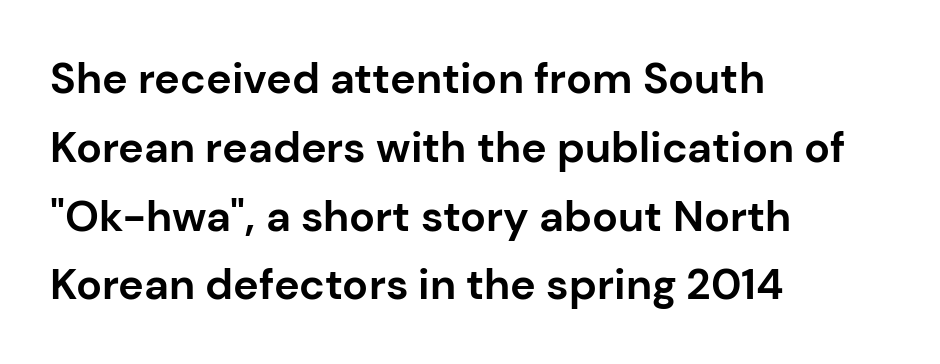
Q: Is the text bold? A: Yes.
Q: Is the text italic (slanted)? A: No, it is upright.
Q: Is the typeface a serif or a sans-serif typeface? A: Sans-serif.
Q: Is the text underlined? A: No.
Q: How is the paragraph aligned? A: Left-aligned.
Q: Is the spacing between letters normal or unusually wide? A: Normal.
Q: Is the spacing between lines tight, normal or loose? A: Normal.
Q: Width (condensed, normal, or wide)? A: Normal.
Q: Stroke contrast? A: Low.
Q: x-height? A: Medium.
Q: Monospaced? A: No.
